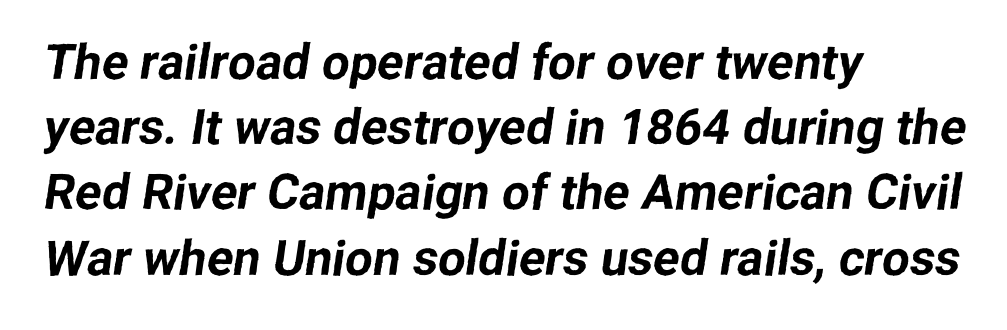
The image shows 49 px sans-serif type; set left-aligned, normal line spacing (1.33x), normal letter spacing, not underlined; low stroke contrast and a medium x-height.
